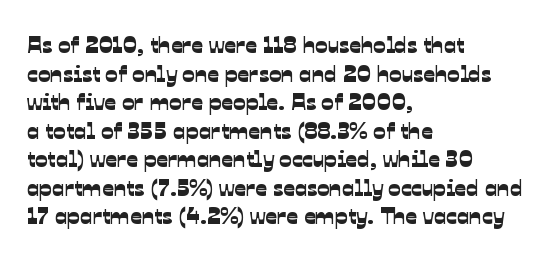
Q: Is the text underlined? A: No.
Q: How is the paragraph aligned? A: Left-aligned.
Q: Is the spacing between letters normal or unusually wide? A: Normal.
